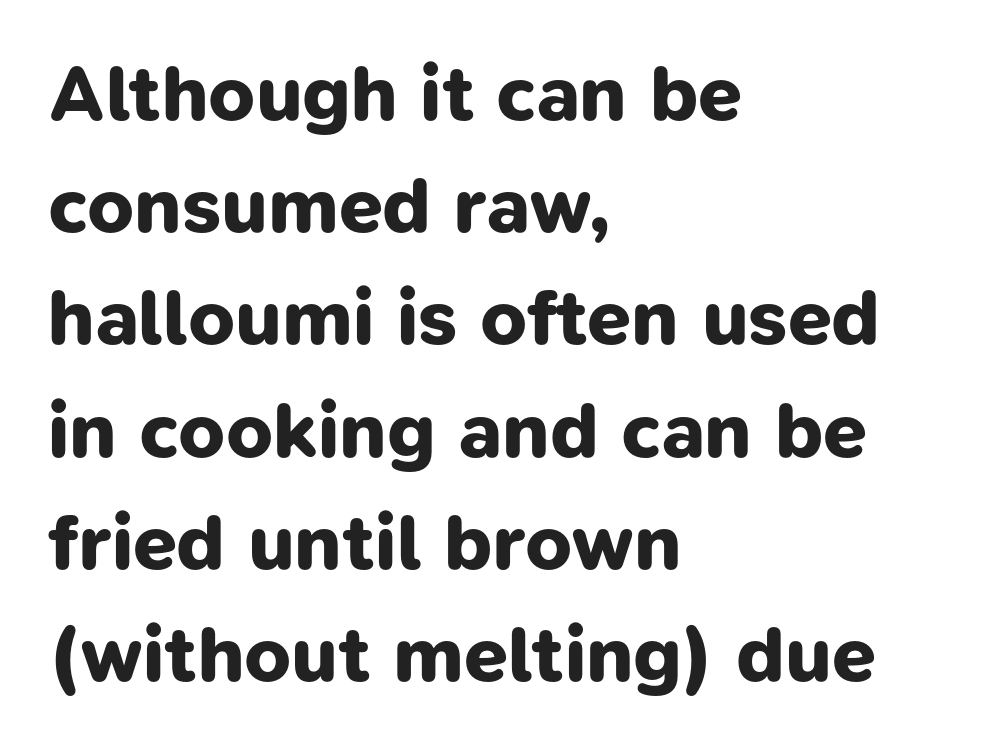
Q: Is the text bold? A: Yes.
Q: Is the typeface a serif or a sans-serif typeface? A: Sans-serif.
Q: Is the text underlined? A: No.
Q: How is the paragraph aligned? A: Left-aligned.
Q: Is the spacing between letters normal or unusually wide? A: Normal.
Q: Is the spacing between lines tight, normal or loose? A: Normal.
Q: Width (condensed, normal, or wide)? A: Normal.
Q: Stroke contrast? A: Low.
Q: x-height? A: Medium.
Q: Monospaced? A: No.
